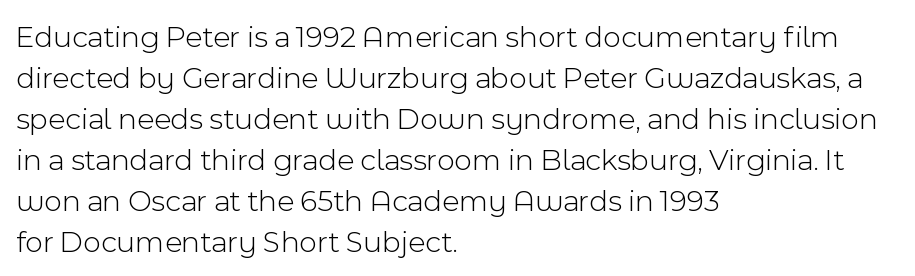
The characters display no serif detailing; their extremities are plain. Glyph-to-glyph distance matches everyday printed text. Has an underline been added? It has not. Does the leading feel generous? No, just average. Posture: straight, roman, zero tilt.
